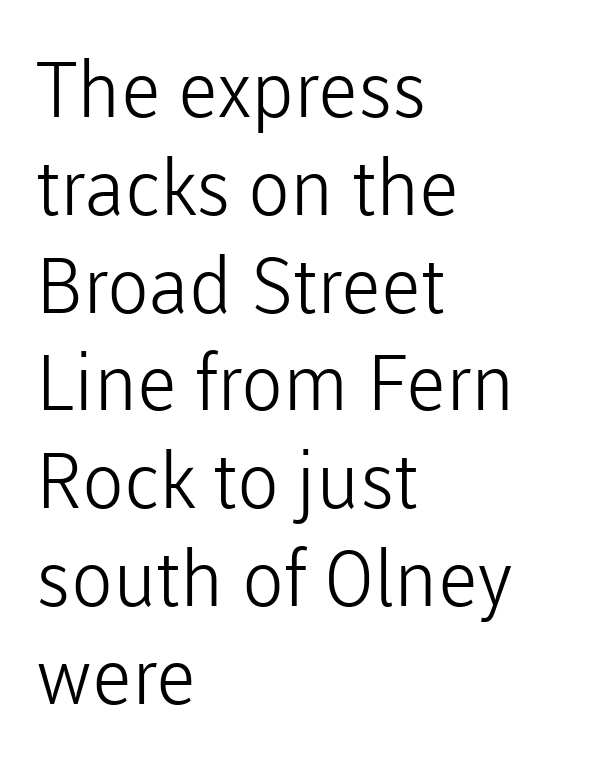
{"serif": "no", "italic": "no", "bold": "no", "weight": "light", "width": "normal", "stroke_contrast": "low", "x_height": "medium", "monospaced": "no", "underline": "no", "align": "left", "line_spacing": "normal", "line_spacing_ratio": 1.27, "letter_spacing": "normal", "letter_spacing_em": 0.0, "glyph_px": 77}
